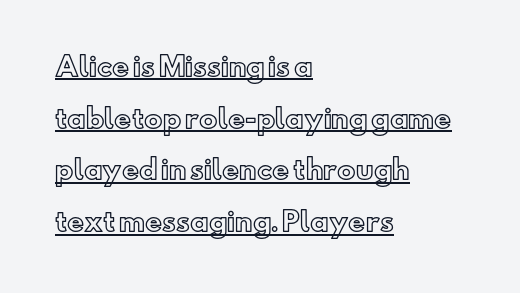
Horizontal alignment here is leftward, the default for most running prose. Posture: upright roman. Students, observe the line beneath the letters — that is underlining. The designer dialed line spacing up above the default. Nothing unusual about the tracking: characters are spaced as the font intends.
